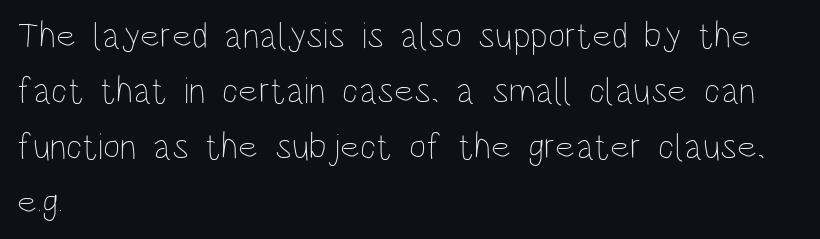
{"italic": "no", "bold": "no", "weight": "thin", "width": "condensed", "stroke_contrast": "low", "x_height": "large", "monospaced": "no", "underline": "no", "align": "left", "line_spacing": "normal", "line_spacing_ratio": 1.5, "letter_spacing": "normal", "letter_spacing_em": 0.0, "glyph_px": 37}
